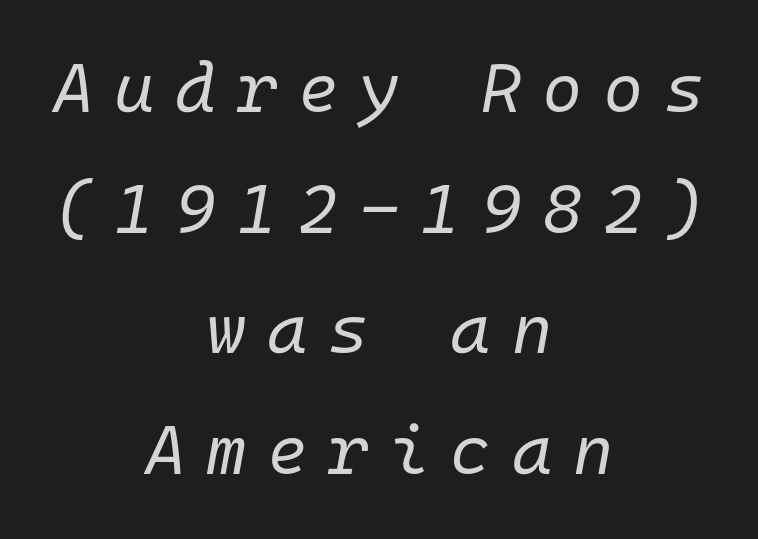
Q: Is the text bold? A: No.
Q: Is the text italic (slanted)? A: Yes, it leans right by about 10 degrees.
Q: Is the text underlined? A: No.
Q: How is the paragraph aligned? A: Centered.
Q: Is the spacing between letters normal or unusually wide? A: Unusually wide.
Q: Width (condensed, normal, or wide)? A: Normal.
Q: Stroke contrast? A: Low.
Q: x-height? A: Medium.
Q: Monospaced? A: Yes.
